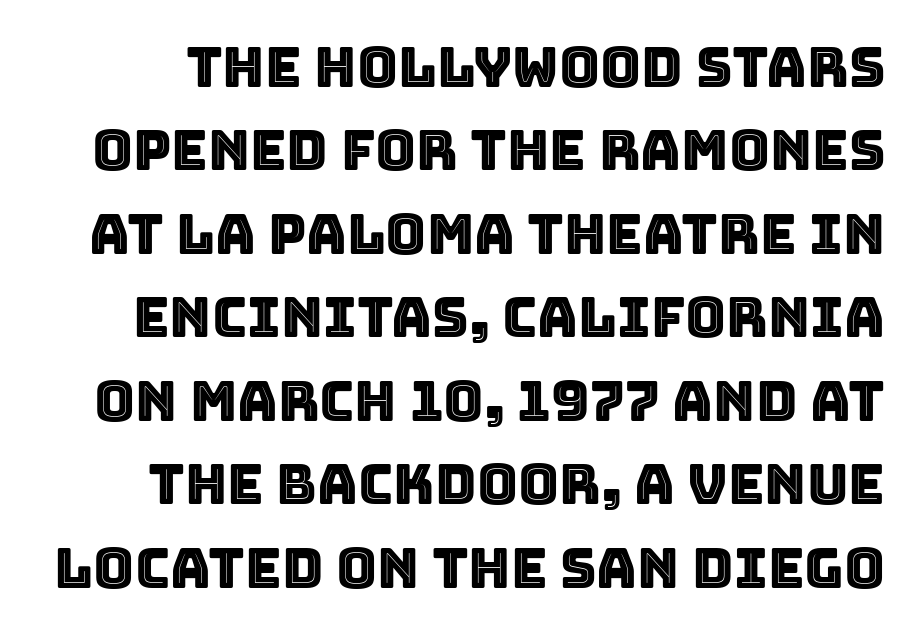
The image shows 56 px text type, upright; set normal line spacing (1.49x), normal letter spacing, not underlined; a large x-height.
